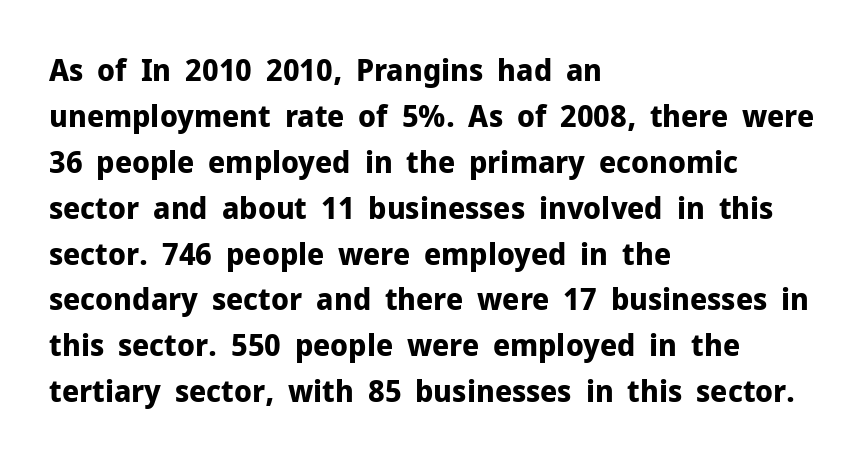
The image shows 31 px bold sans-serif type, upright; set left-aligned, normal line spacing (1.48x), normal letter spacing, not underlined; low stroke contrast and a medium x-height.
